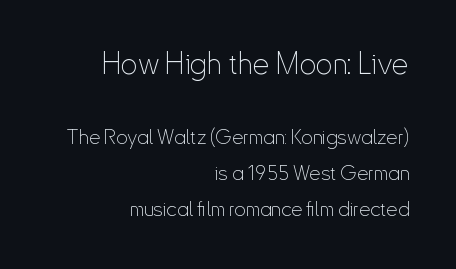
{"serif": "no", "italic": "no", "bold": "no", "weight": "thin", "width": "condensed", "stroke_contrast": "low", "x_height": "small", "monospaced": "no", "underline": "no", "align": "right", "line_spacing_ratio": 1.82, "letter_spacing": "normal", "letter_spacing_em": 0.0, "larger_block": "first", "size_ratio": 1.5, "glyph_px": 30}
